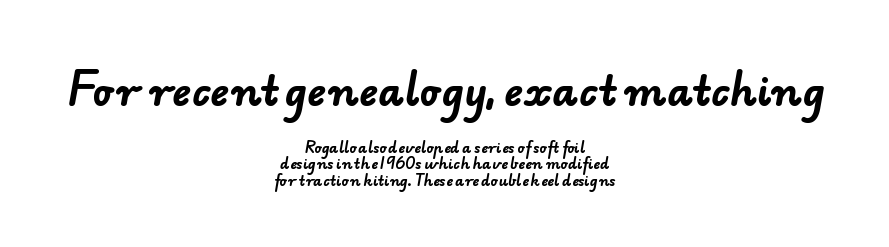
The image shows 40 px bold sans-serif type; set centered, line spacing 1.19x, normal letter spacing, not underlined; the first (top) block is 2.86x larger; low stroke contrast and a small x-height.
